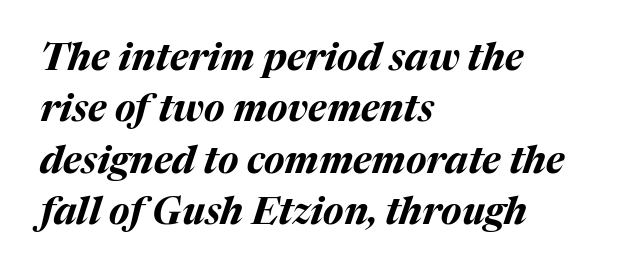
Decoration check: the copy has no underline. The text carries the slant typical of an italic or oblique font. Successive baselines arrive at the customary interval. Short note: letters normally spaced. Caption: bold face, heavy strokes. Here the designer chose a conventional face with non-uniform glyph widths.
